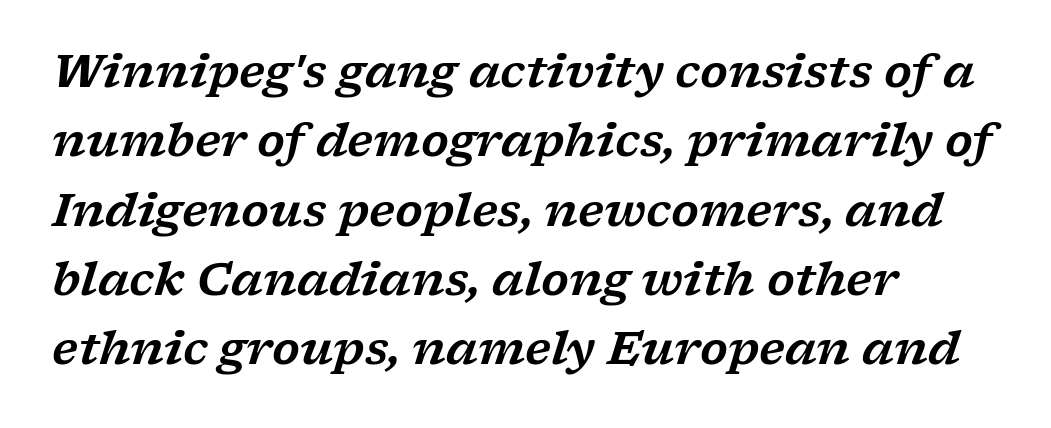
The specimen reads as italic at a glance. A typesetter would call this proportional, since set widths differ per character. Does the copy run flush right? No — it runs flush left. You can tell from the footed stems that serif type was used. Each new line begins a customary step beneath the previous one. Standard letterfit; no display-style spreading of the glyphs.
